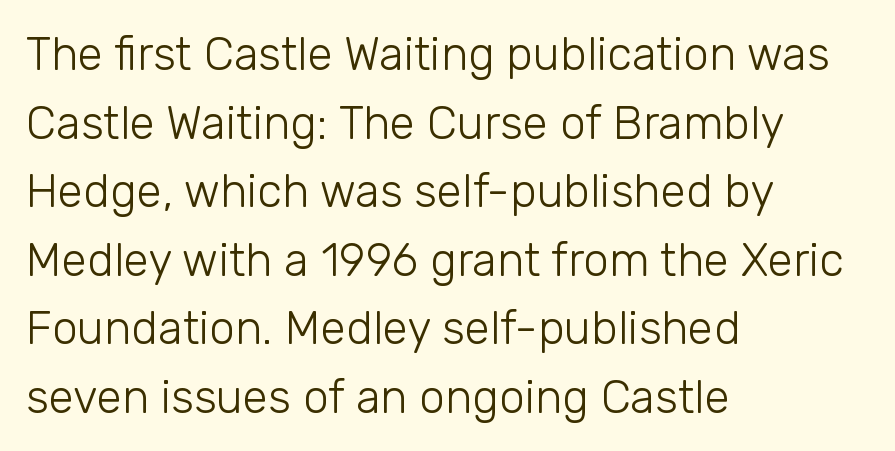
The image shows 46 px light sans-serif type, upright; set left-aligned, normal line spacing (1.49x), normal letter spacing, not underlined; low stroke contrast and a medium x-height.
